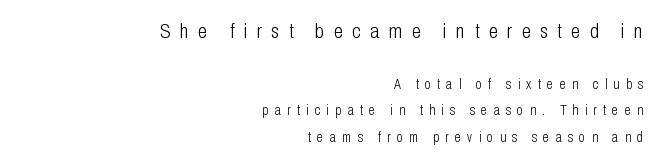
Someone cranked the tracking dial way up on this one. Type without underlining. If you squint, the top block still reads clearly — it's the larger of the two. On a weight scale, this lands at 450 or below. The specimen reads as upright at a glance. Reading down the block, your eye finds every line finishing at a fixed right position.
